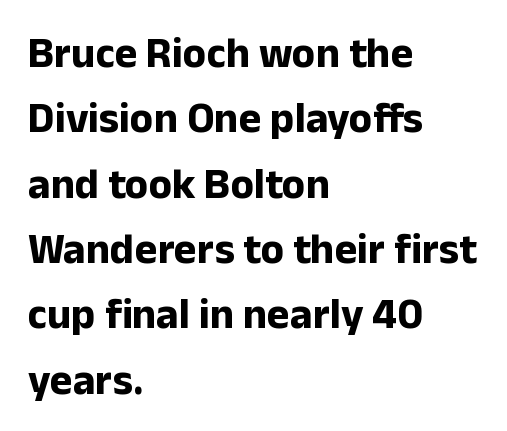
The image shows 43 px bold sans-serif type, upright; set left-aligned, normal line spacing (1.52x), normal letter spacing, not underlined; low stroke contrast and a medium x-height.
